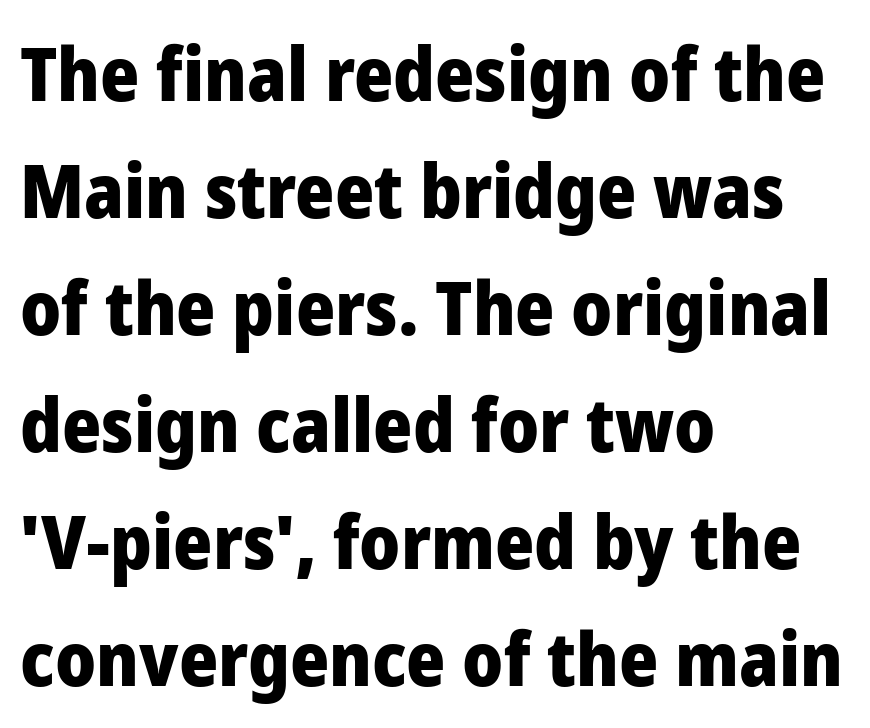
Font category for this specimen: sans-serif. A typesetter would call this proportional, since set widths differ per character. Evenly set lines give the paragraph a standard silhouette. Chunky letters — that's bold for sure. Notice how the stems are strictly vertical — no italics here.
